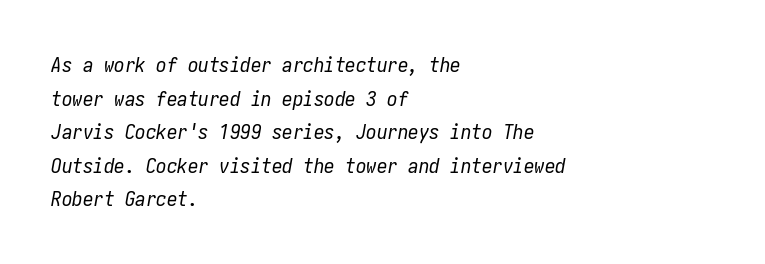
{"italic": "yes", "lean": "right", "slant_degrees": 10, "bold": "no", "underline": "no", "align": "left", "line_spacing": "normal", "line_spacing_ratio": 1.6, "letter_spacing": "normal", "letter_spacing_em": 0.0, "glyph_px": 21}
